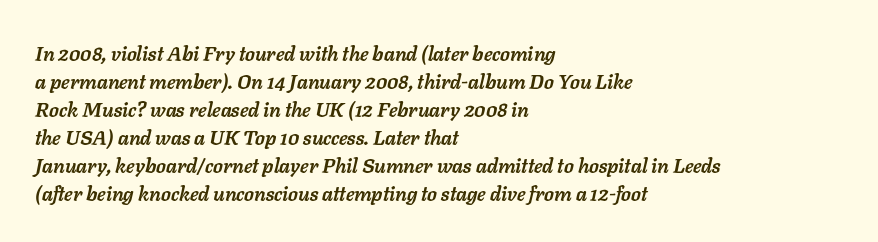
Compared with typical body copy, the letter spacing here is the same. The passage shown stacks its lines at a standard gap. Check under the words: just untouched page. Tall strokes in this sample are angled rather than plumb. Pretty heavy lettering here — definitely bold.
